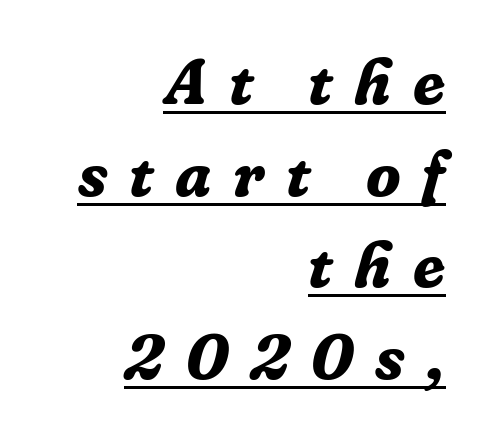
{"serif": "yes", "italic": "yes", "lean": "right", "slant_degrees": 16, "bold": "yes", "weight": "bold", "width": "normal", "stroke_contrast": "low", "x_height": "medium", "monospaced": "no", "underline": "yes", "align": "right", "line_spacing": "normal", "line_spacing_ratio": 1.43, "letter_spacing": "wide", "letter_spacing_em": 0.34, "glyph_px": 64}
